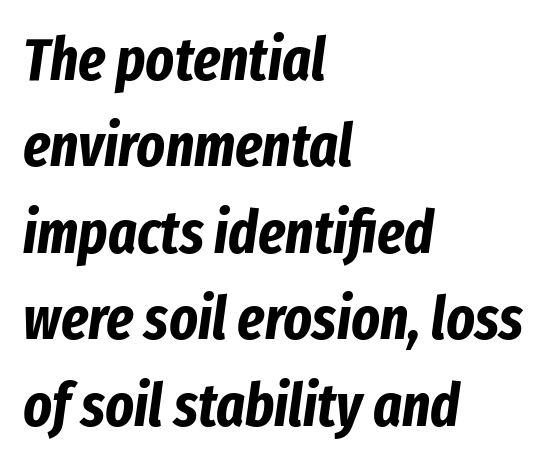
{"italic": "yes", "lean": "right", "slant_degrees": 8, "bold": "yes", "weight": "bold", "width": "condensed", "stroke_contrast": "low", "x_height": "medium", "monospaced": "no", "underline": "no", "align": "left", "line_spacing": "normal", "line_spacing_ratio": 1.44, "letter_spacing": "normal", "letter_spacing_em": 0.0, "glyph_px": 60}
